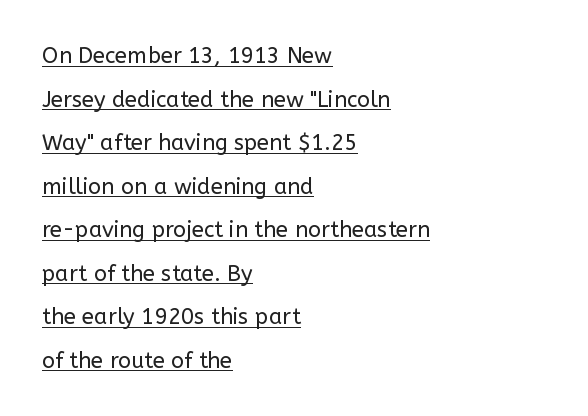
Q: Is the text bold? A: No.
Q: Is the text italic (slanted)? A: No, it is upright.
Q: Is the text underlined? A: Yes.
Q: How is the paragraph aligned? A: Left-aligned.
Q: Is the spacing between letters normal or unusually wide? A: Normal.
Q: Is the spacing between lines tight, normal or loose? A: Loose.
